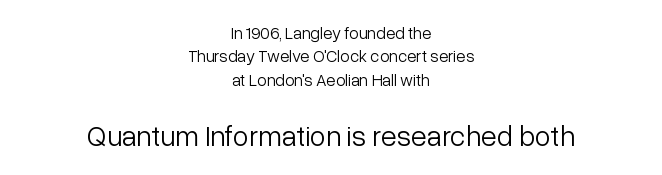
{"serif": "no", "italic": "no", "bold": "no", "weight": "light", "width": "normal", "stroke_contrast": "low", "x_height": "medium", "monospaced": "no", "underline": "no", "align": "center", "line_spacing": "normal", "line_spacing_ratio": 1.38, "letter_spacing": "normal", "letter_spacing_em": 0.0, "larger_block": "second", "size_ratio": 1.71, "glyph_px": 29}
